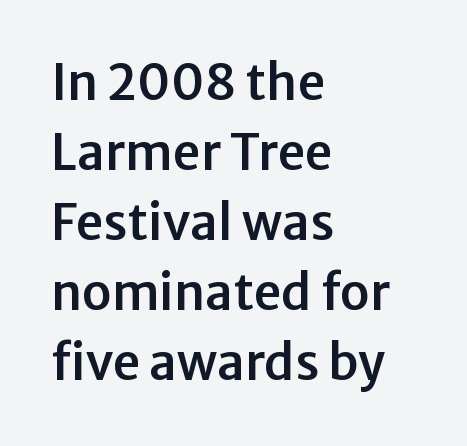
Q: Is the text italic (slanted)? A: No, it is upright.
Q: Is the typeface a serif or a sans-serif typeface? A: Sans-serif.
Q: Is the text underlined? A: No.
Q: How is the paragraph aligned? A: Left-aligned.
Q: Is the spacing between letters normal or unusually wide? A: Normal.
Q: Is the spacing between lines tight, normal or loose? A: Normal.
Q: Width (condensed, normal, or wide)? A: Normal.
Q: Stroke contrast? A: Low.
Q: x-height? A: Medium.
Q: Monospaced? A: No.
